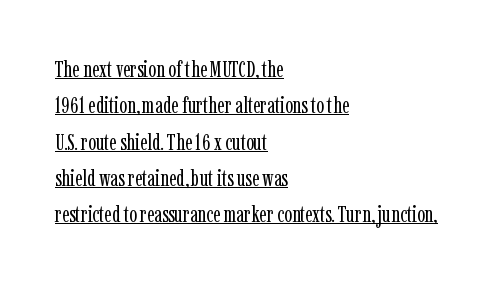
{"italic": "no", "bold": "no", "underline": "yes", "align": "left", "line_spacing": "normal", "line_spacing_ratio": 1.58, "letter_spacing": "normal", "letter_spacing_em": 0.0, "glyph_px": 23}
